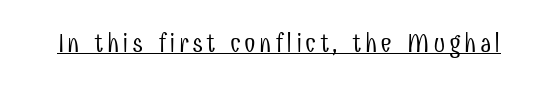
Notice how a bar underscores the lettering throughout. This is not heavy type; no bold has been used. The font's upright variant was chosen for this text.
